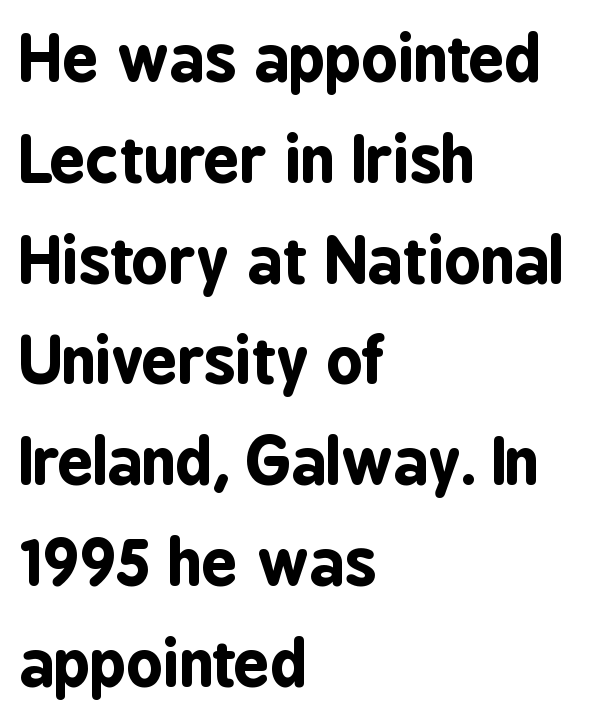
The image shows 63 px bold, condensed sans-serif type, upright; set left-aligned, normal line spacing (1.6x), normal letter spacing, not underlined; low stroke contrast and a medium x-height.
